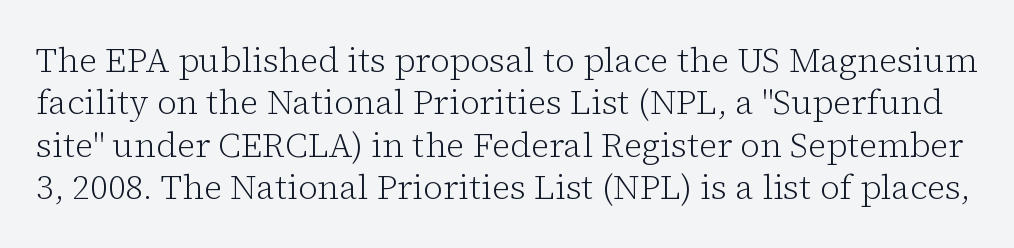
{"serif": "yes", "italic": "no", "bold": "no", "weight": "light", "width": "normal", "stroke_contrast": "low", "x_height": "medium", "monospaced": "no", "underline": "no", "line_spacing": "normal", "line_spacing_ratio": 1.25, "letter_spacing": "normal", "letter_spacing_em": 0.0, "glyph_px": 34}
